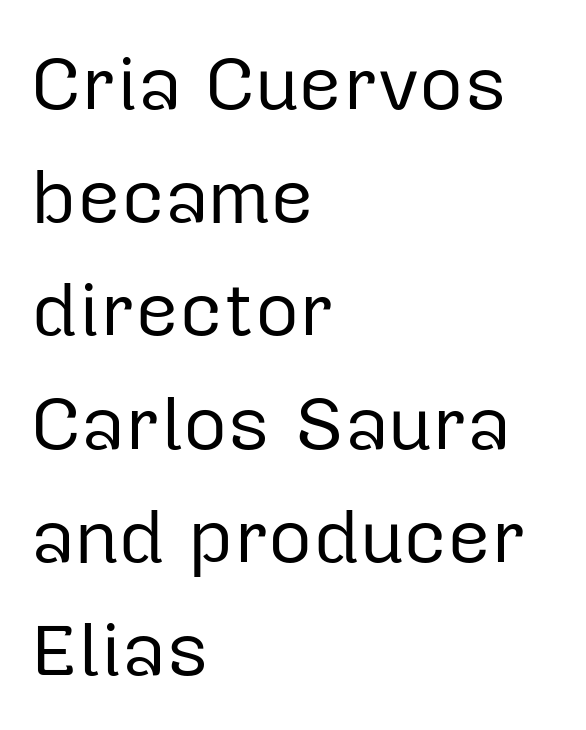
Q: Is the text bold? A: No.
Q: Is the text italic (slanted)? A: No, it is upright.
Q: Is the typeface a serif or a sans-serif typeface? A: Sans-serif.
Q: Is the text underlined? A: No.
Q: How is the paragraph aligned? A: Left-aligned.
Q: Is the spacing between letters normal or unusually wide? A: Normal.
Q: Is the spacing between lines tight, normal or loose? A: Normal.
Q: Width (condensed, normal, or wide)? A: Normal.
Q: Stroke contrast? A: Low.
Q: x-height? A: Medium.
Q: Monospaced? A: No.
